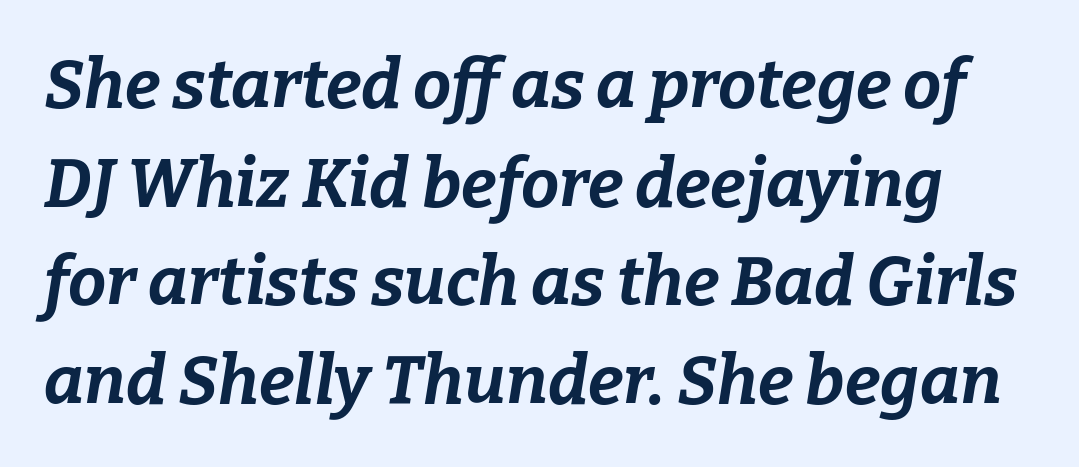
Q: Is the text bold? A: Yes.
Q: Is the text italic (slanted)? A: Yes, it leans right by about 9 degrees.
Q: Is the text underlined? A: No.
Q: Is the spacing between letters normal or unusually wide? A: Normal.
Q: Is the spacing between lines tight, normal or loose? A: Normal.
Q: Width (condensed, normal, or wide)? A: Normal.
Q: Stroke contrast? A: Low.
Q: x-height? A: Medium.
Q: Monospaced? A: No.
